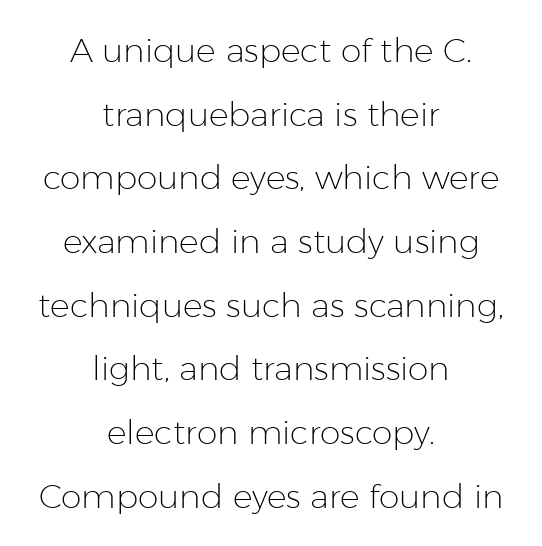
Q: Is the text bold? A: No.
Q: Is the text italic (slanted)? A: No, it is upright.
Q: Is the typeface a serif or a sans-serif typeface? A: Sans-serif.
Q: Is the text underlined? A: No.
Q: How is the paragraph aligned? A: Centered.
Q: Is the spacing between letters normal or unusually wide? A: Normal.
Q: Is the spacing between lines tight, normal or loose? A: Loose.
Q: Width (condensed, normal, or wide)? A: Normal.
Q: Stroke contrast? A: Low.
Q: x-height? A: Medium.
Q: Monospaced? A: No.
